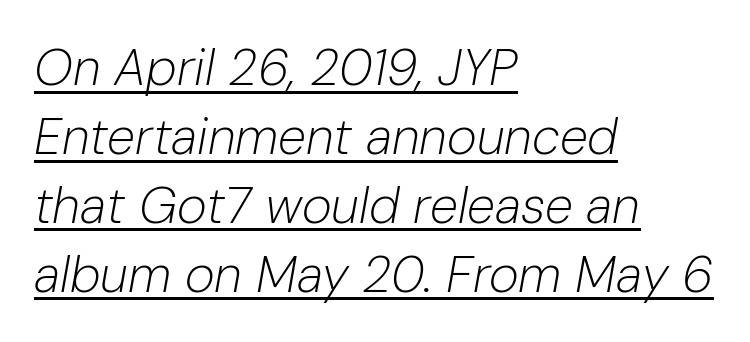
The image shows 51 px light type, italic (leaning right); set left-aligned, normal line spacing (1.35x), normal letter spacing, underlined; low stroke contrast and a medium x-height.
